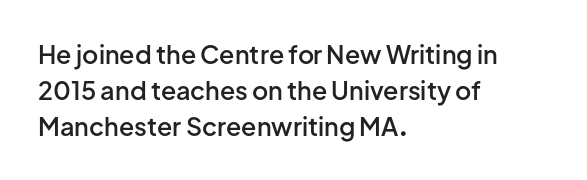
No italicization has been applied; the sample stays upright. How heavy is the stroke? Medium-heavy — a semibold, shy of bold. Default kerning and tracking; the words read as compact shapes. In CSS terms this would be text-align: left. Line spacing here is normal. The specimen omits any rule beneath the text block's lines.
